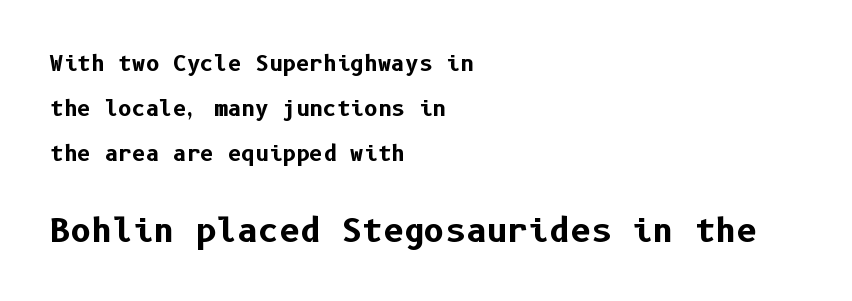
Q: Is the text bold? A: Yes.
Q: Is the text italic (slanted)? A: No, it is upright.
Q: Is the typeface a serif or a sans-serif typeface? A: Sans-serif.
Q: Is the text underlined? A: No.
Q: How is the paragraph aligned? A: Left-aligned.
Q: Is the spacing between letters normal or unusually wide? A: Normal.
Q: Is the spacing between lines tight, normal or loose? A: Loose.
Q: Which block of text is set in a larger size, the first (top) or the second (bottom)? A: The second (bottom) one.
Q: Width (condensed, normal, or wide)? A: Normal.
Q: Stroke contrast? A: Low.
Q: x-height? A: Medium.
